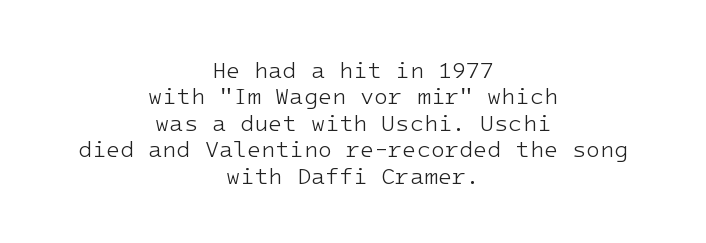
The image shows 23 px text type, upright; set centered, tight line spacing (1.15x), normal letter spacing, not underlined.
